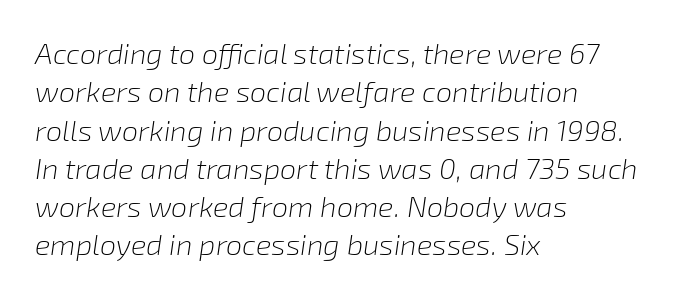
Letters have the restrained weight of plain body copy at most. Short and long lines alike share a common starting point at left. Designer's note — italics engaged. The gap between lines stays unmarked. There is no visible air inserted between adjacent glyphs.
